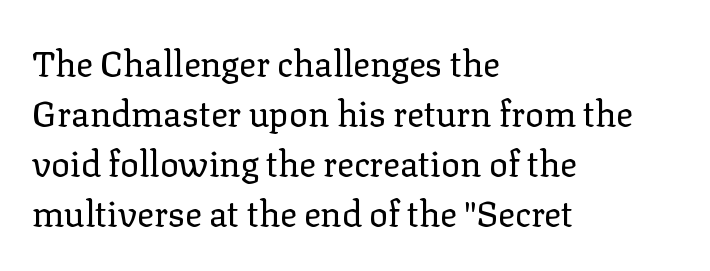
Vertical spacing — default. The lines are quadded left. Look at the bottom of the vertical strokes: they flare into serifs here. The specimen reads as upright at a glance. This sample has the flowing, uneven cadence of proportional lettering.
